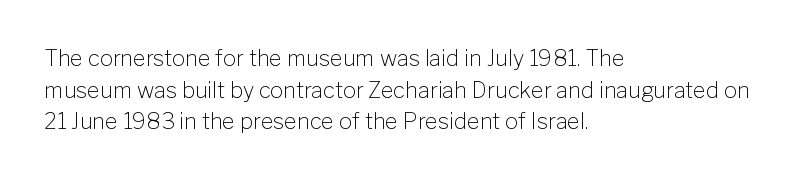
Ordinary non-slanted type is in use. Whoever set this chose a conventional vertical rhythm. Nothing unusual about the tracking: characters are spaced as the font intends. Every row of glyphs begins at an identical x-position on the left.
